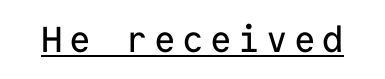
{"serif": "no", "italic": "no", "width": "normal", "stroke_contrast": "low", "x_height": "medium", "monospaced": "yes", "underline": "yes", "glyph_px": 36}
